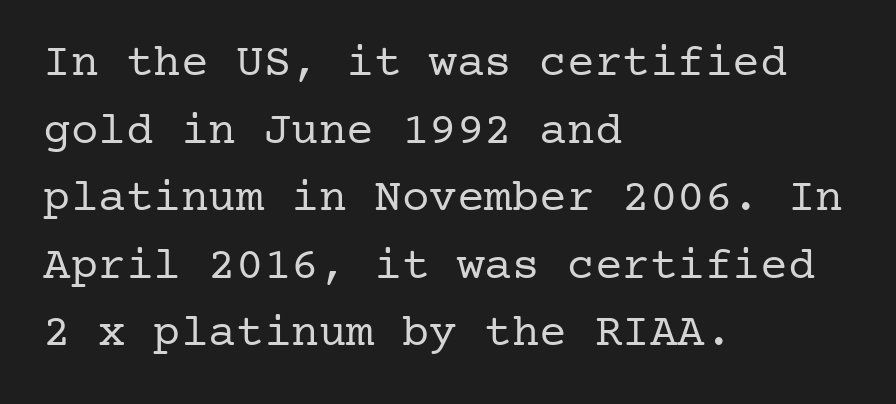
The image shows 46 px regular-weight serif type, upright; set left-aligned, normal line spacing (1.47x), normal letter spacing, not underlined; low stroke contrast and a medium x-height.
